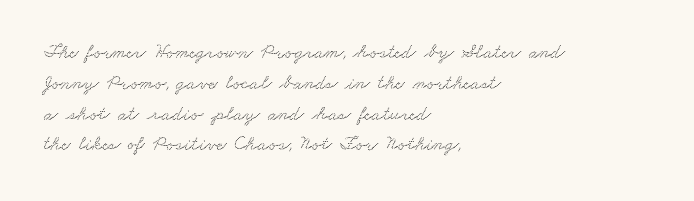
The rendering uses a moderate line-height, typical for paragraphs. The rendering keeps characters at their native spacing. Teacher's note: observe the even left margin — that is flush-left alignment. The string is rendered with underlining switched off.
